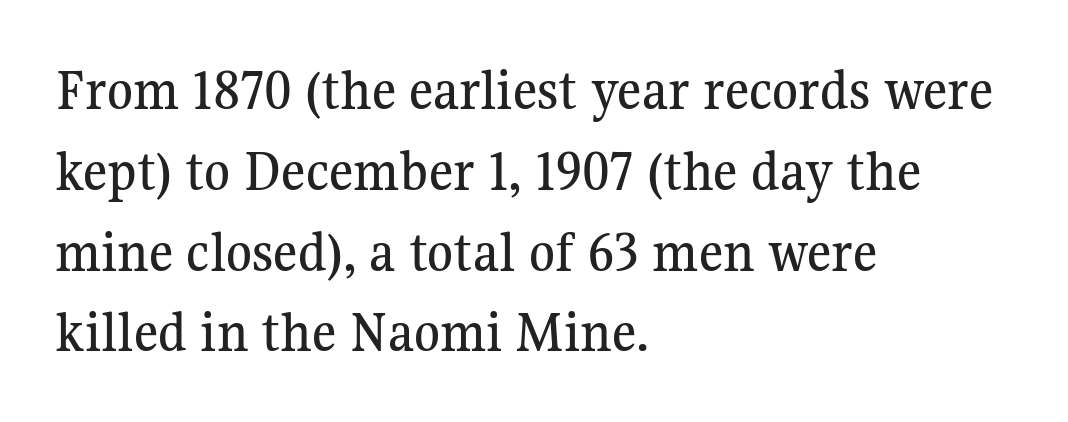
The image shows 59 px serif type, upright; set left-aligned, normal line spacing (1.37x), normal letter spacing, not underlined; medium stroke contrast and a medium x-height.
